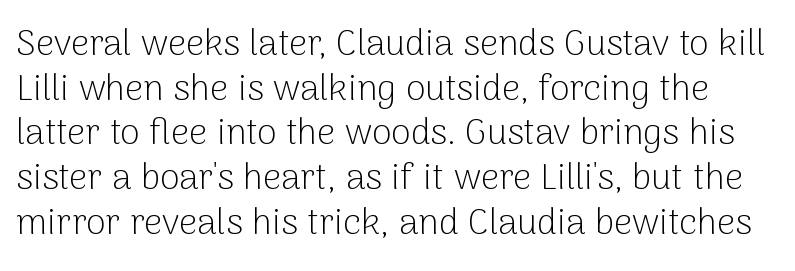
The image shows 36 px light sans-serif type, upright; set line spacing 1.24x, normal letter spacing, not underlined; low stroke contrast and a medium x-height.
